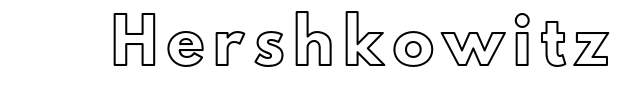
Character widths vary here, with narrow letters taking less room than wide ones. No italicization has been applied; the sample stays upright. Glance below the letters and you will spot only blank space. A typesetter would call this heavily tracked-out type.
